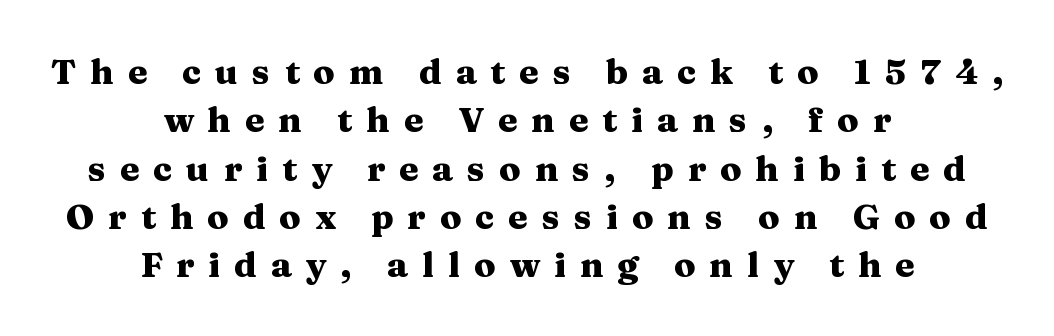
The image shows 35 px heavy, wide serif type, upright; set centered, normal line spacing (1.38x), unusually wide letter spacing (+0.4 em), not underlined; medium stroke contrast and a medium x-height.
